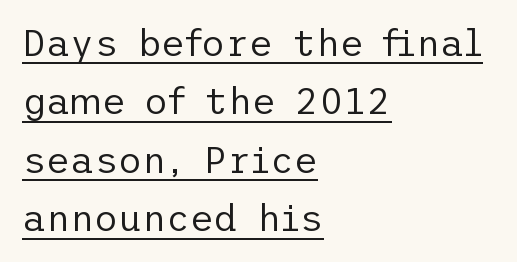
Q: Is the text bold? A: No.
Q: Is the text italic (slanted)? A: No, it is upright.
Q: Is the typeface a serif or a sans-serif typeface? A: Sans-serif.
Q: Is the text underlined? A: Yes.
Q: How is the paragraph aligned? A: Left-aligned.
Q: Is the spacing between letters normal or unusually wide? A: Normal.
Q: Is the spacing between lines tight, normal or loose? A: Normal.
Q: Width (condensed, normal, or wide)? A: Normal.
Q: Stroke contrast? A: Low.
Q: x-height? A: Medium.
